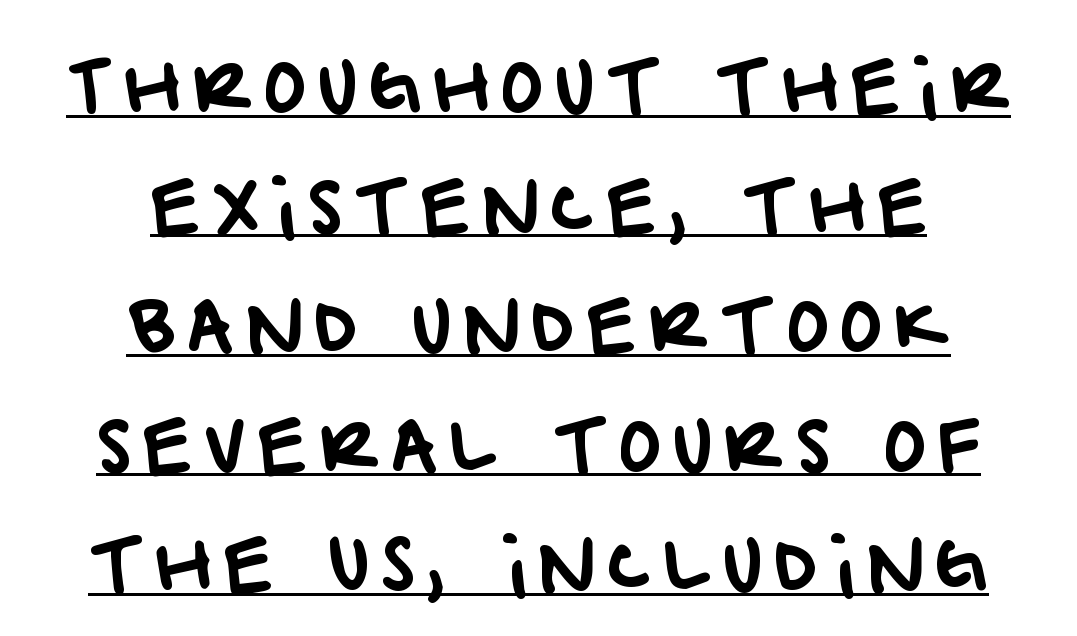
{"serif": "no", "width": "normal", "stroke_contrast": "low", "x_height": "large", "monospaced": "no", "underline": "yes", "align": "center", "line_spacing": "normal", "line_spacing_ratio": 1.66, "glyph_px": 72}
